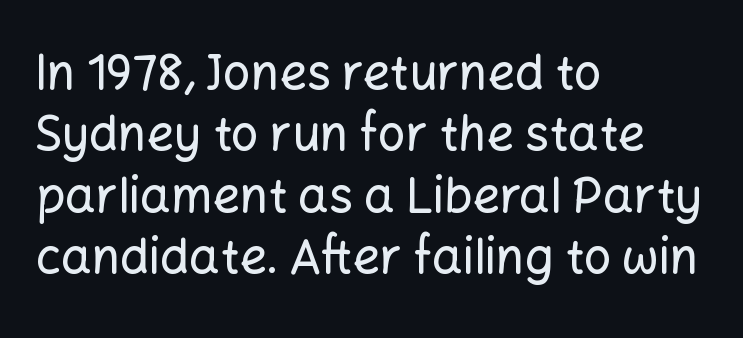
{"serif": "no", "italic": "no", "width": "normal", "stroke_contrast": "low", "x_height": "medium", "monospaced": "no", "underline": "no", "align": "left", "line_spacing": "normal", "line_spacing_ratio": 1.28, "letter_spacing": "normal", "letter_spacing_em": 0.0, "glyph_px": 48}
